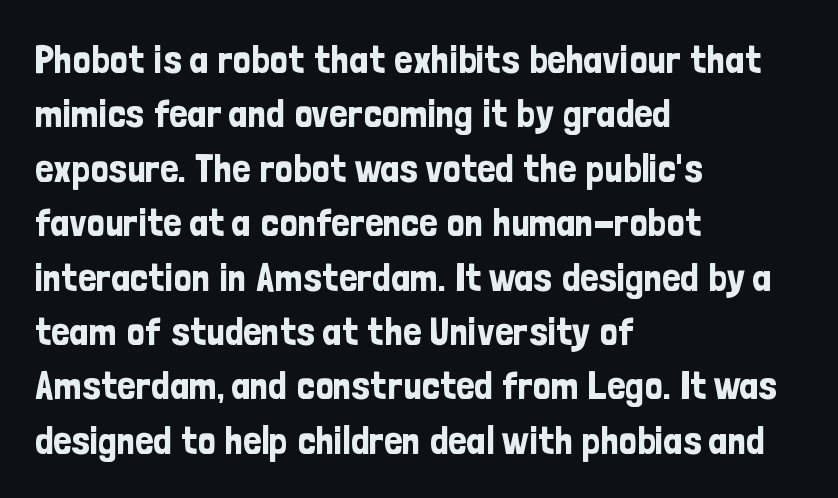
{"serif": "no", "italic": "no", "width": "condensed", "stroke_contrast": "low", "x_height": "medium", "monospaced": "no", "underline": "no", "align": "left", "line_spacing": "normal", "line_spacing_ratio": 1.36, "letter_spacing": "normal", "letter_spacing_em": 0.0, "glyph_px": 40}
